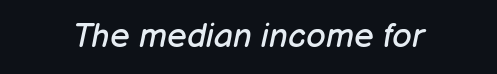
{"italic": "yes", "lean": "right", "slant_degrees": 12, "bold": "no", "weight": "regular", "width": "normal", "stroke_contrast": "low", "x_height": "medium", "monospaced": "no", "underline": "no", "letter_spacing": "normal", "letter_spacing_em": 0.0, "glyph_px": 34}
